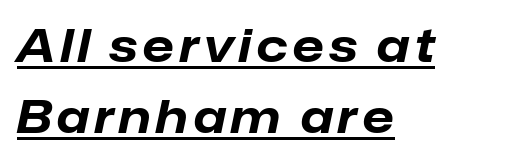
The image shows 46 px bold type, italic (leaning right); set left-aligned, normal line spacing (1.55x), underlined; low stroke contrast and a medium x-height.
